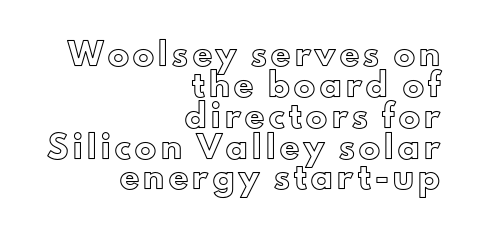
Q: Is the text italic (slanted)? A: No, it is upright.
Q: Is the text underlined? A: No.
Q: How is the paragraph aligned? A: Right-aligned.
Q: Is the spacing between letters normal or unusually wide? A: Unusually wide.
Q: Is the spacing between lines tight, normal or loose? A: Normal.
